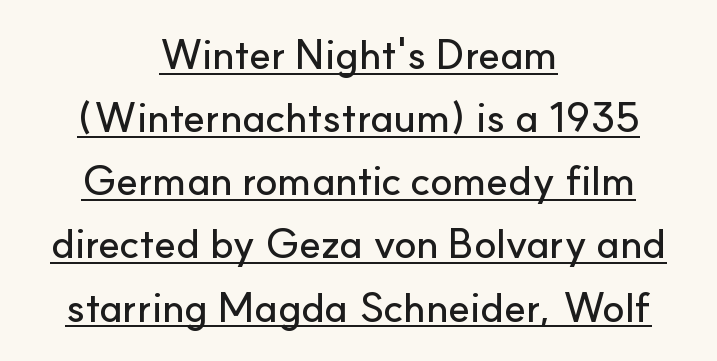
The image shows 41 px sans-serif type, upright; set centered, normal line spacing (1.54x), normal letter spacing, underlined; low stroke contrast and a small x-height.
